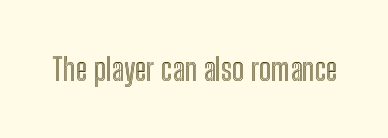
The image shows 31 px condensed type, upright; set normal letter spacing, not underlined; a medium x-height.
